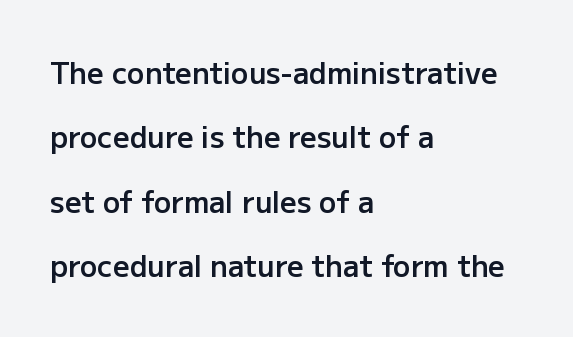
Every character sits straight up, as roman type does. Is the letter spacing exaggerated? No — it looks like the ordinary default. Varying glyph widths throughout — classic text-font behaviour. Anything drawn beneath the words? Only blank space. The compositor pushed each line to the left boundary.
